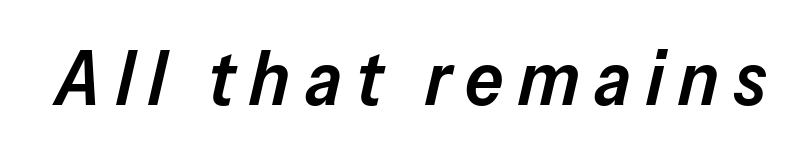
{"italic": "yes", "lean": "right", "slant_degrees": 13, "bold": "semi", "weight": "semibold", "width": "normal", "stroke_contrast": "low", "x_height": "medium", "monospaced": "no", "underline": "no", "glyph_px": 76}
